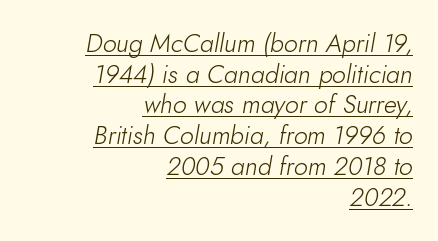
Q: Is the text bold? A: No.
Q: Is the text italic (slanted)? A: Yes, it leans right by about 10 degrees.
Q: Is the text underlined? A: Yes.
Q: How is the paragraph aligned? A: Right-aligned.
Q: Is the spacing between letters normal or unusually wide? A: Normal.
